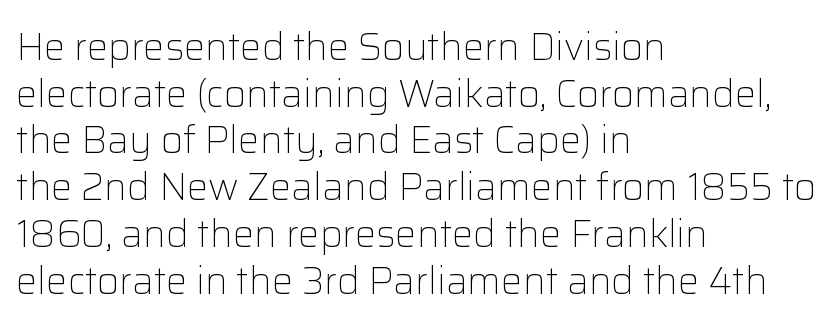
{"serif": "no", "italic": "no", "bold": "no", "weight": "light", "width": "normal", "stroke_contrast": "low", "x_height": "medium", "monospaced": "no", "underline": "no", "align": "left", "line_spacing_ratio": 1.23, "letter_spacing": "normal", "letter_spacing_em": 0.0, "glyph_px": 38}
